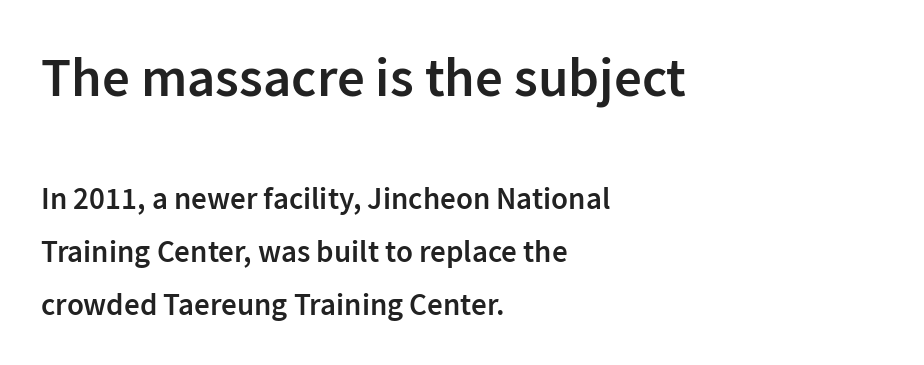
Q: Is the text bold? A: Semi-bold.
Q: Is the text italic (slanted)? A: No, it is upright.
Q: Is the typeface a serif or a sans-serif typeface? A: Sans-serif.
Q: Is the text underlined? A: No.
Q: How is the paragraph aligned? A: Left-aligned.
Q: Is the spacing between letters normal or unusually wide? A: Normal.
Q: Is the spacing between lines tight, normal or loose? A: Normal.
Q: Which block of text is set in a larger size, the first (top) or the second (bottom)? A: The first (top) one.
Q: Width (condensed, normal, or wide)? A: Normal.
Q: Stroke contrast? A: Low.
Q: x-height? A: Medium.
Q: Monospaced? A: No.
